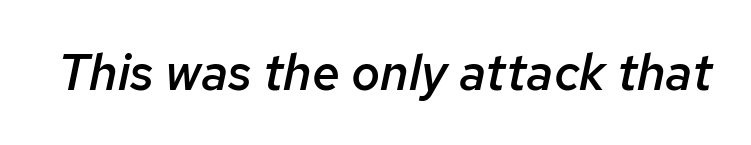
Q: Is the text bold? A: Semi-bold.
Q: Is the text italic (slanted)? A: Yes, it leans right by about 12 degrees.
Q: Is the text underlined? A: No.
Q: Is the spacing between letters normal or unusually wide? A: Normal.
Q: Width (condensed, normal, or wide)? A: Normal.
Q: Stroke contrast? A: Low.
Q: x-height? A: Medium.
Q: Monospaced? A: No.
